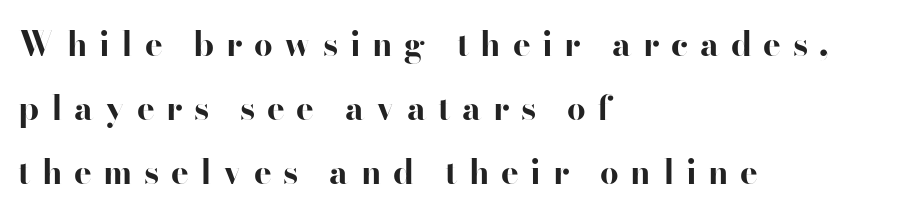
Q: Is the text bold? A: Yes.
Q: Is the text italic (slanted)? A: No, it is upright.
Q: Is the typeface a serif or a sans-serif typeface? A: Sans-serif.
Q: Is the text underlined? A: No.
Q: How is the paragraph aligned? A: Left-aligned.
Q: Is the spacing between letters normal or unusually wide? A: Unusually wide.
Q: Is the spacing between lines tight, normal or loose? A: Loose.
Q: Width (condensed, normal, or wide)? A: Wide.
Q: Stroke contrast? A: High.
Q: x-height? A: Small.
Q: Monospaced? A: No.
